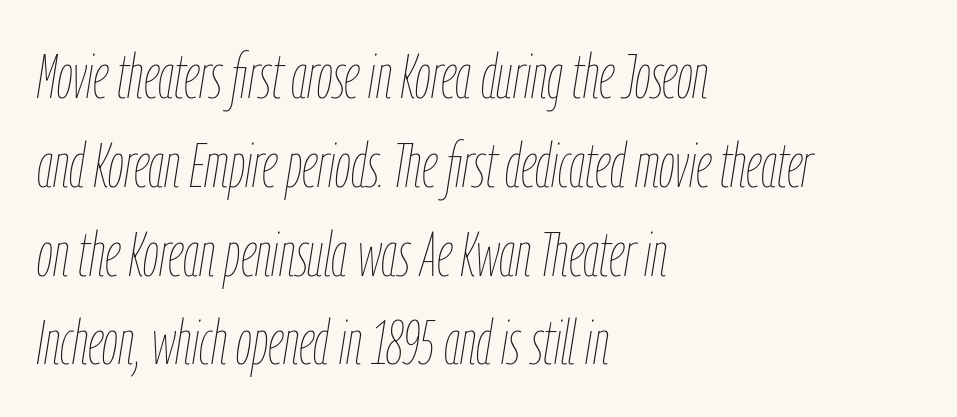
Q: Is the text bold? A: No.
Q: Is the text italic (slanted)? A: Yes, it leans right by about 9 degrees.
Q: Is the text underlined? A: No.
Q: How is the paragraph aligned? A: Left-aligned.
Q: Is the spacing between letters normal or unusually wide? A: Normal.
Q: Is the spacing between lines tight, normal or loose? A: Normal.
Q: Width (condensed, normal, or wide)? A: Condensed.
Q: Stroke contrast? A: Low.
Q: x-height? A: Medium.
Q: Monospaced? A: No.
